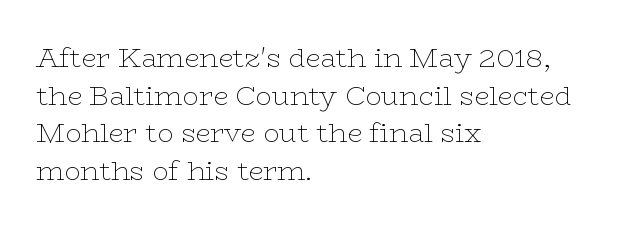
Q: Is the text bold? A: No.
Q: Is the text italic (slanted)? A: No, it is upright.
Q: Is the text underlined? A: No.
Q: How is the paragraph aligned? A: Left-aligned.
Q: Is the spacing between letters normal or unusually wide? A: Normal.
Q: Is the spacing between lines tight, normal or loose? A: Normal.
